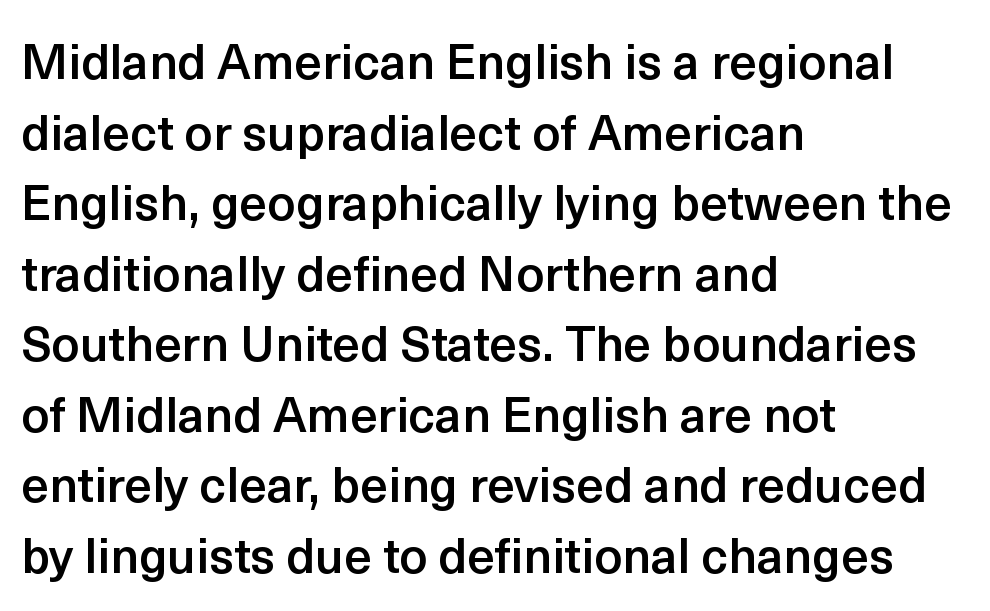
The image shows 49 px semibold sans-serif type, upright; set left-aligned, normal line spacing (1.44x), normal letter spacing, not underlined; a medium x-height.
